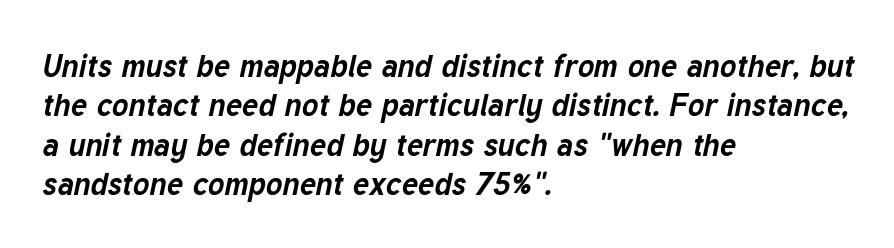
The passage shown has conventional tracking throughout. The typesetting leans heavy: a genuine bold. Looks like regular typesetting: each glyph gets only the width it needs. Characters are canted at an angle relative to the baseline's perpendicular.
